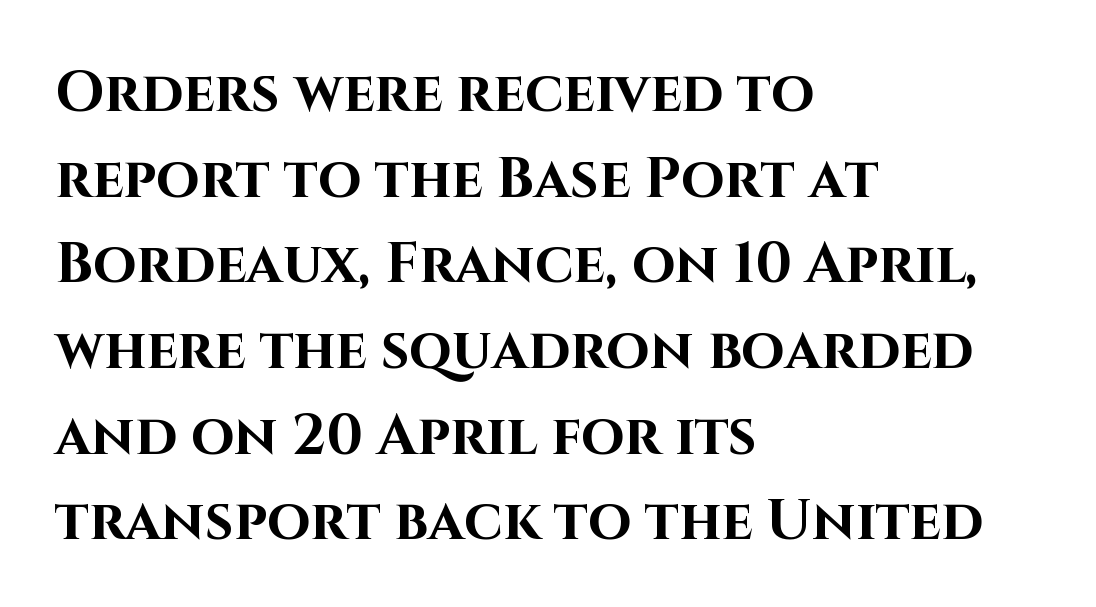
Q: Is the text bold? A: Yes.
Q: Is the text italic (slanted)? A: No, it is upright.
Q: Is the typeface a serif or a sans-serif typeface? A: Sans-serif.
Q: Is the text underlined? A: No.
Q: How is the paragraph aligned? A: Left-aligned.
Q: Is the spacing between letters normal or unusually wide? A: Normal.
Q: Is the spacing between lines tight, normal or loose? A: Normal.
Q: Width (condensed, normal, or wide)? A: Normal.
Q: Stroke contrast? A: High.
Q: x-height? A: Large.
Q: Monospaced? A: No.
